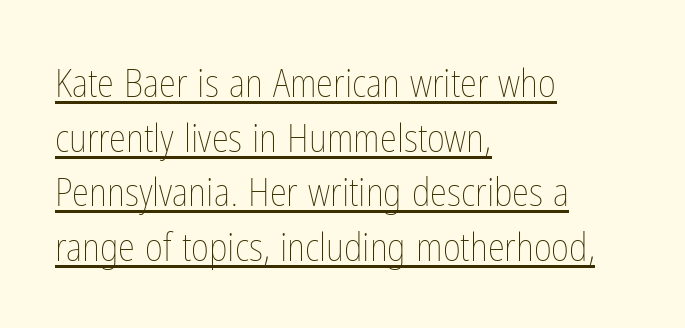
The image shows 39 px thin, condensed type, upright; set left-aligned, normal line spacing (1.4x), normal letter spacing, underlined; low stroke contrast and a medium x-height.
